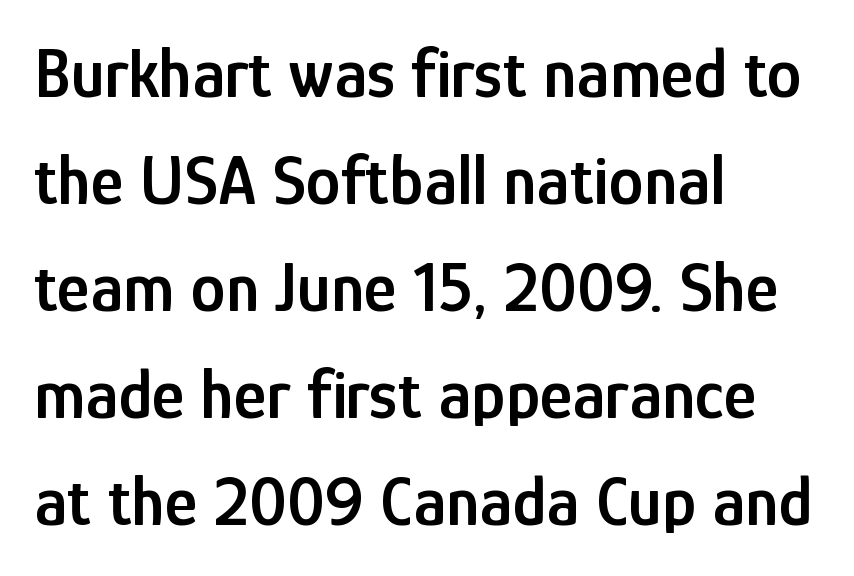
The image shows 70 px semibold, condensed sans-serif type, upright; set left-aligned, normal line spacing (1.53x), normal letter spacing, not underlined; low stroke contrast and a medium x-height.
